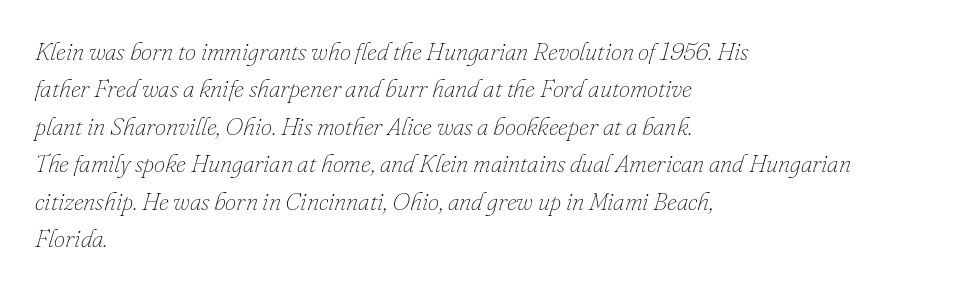
{"italic": "yes", "lean": "right", "slant_degrees": 16, "bold": "no", "underline": "no", "align": "left", "line_spacing": "normal", "line_spacing_ratio": 1.5, "letter_spacing": "normal", "letter_spacing_em": 0.0, "glyph_px": 25}
